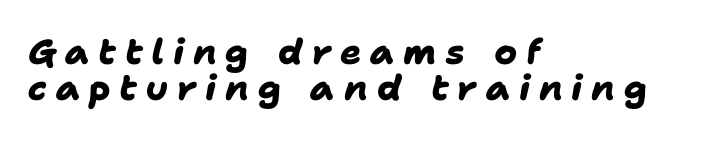
The image shows 35 px heavy sans-serif type; set left-aligned, tight line spacing (1.03x), unusually wide letter spacing (+0.25 em), not underlined; low stroke contrast and a medium x-height.
